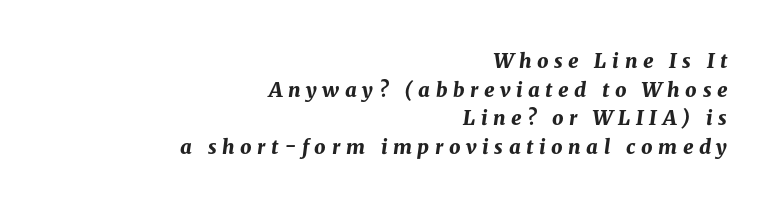
Anything drawn beneath the words? Only blank space. Notice how the stems are inclined rather than vertical — that's the hallmark of italics. Regular leading. As a designer I'd log this as weight 700, bold.
